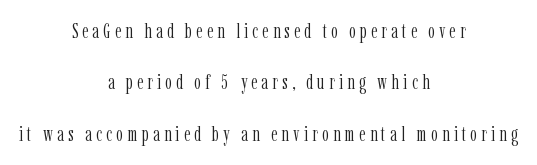
Q: Is the text bold? A: No.
Q: Is the text italic (slanted)? A: No, it is upright.
Q: Is the text underlined? A: No.
Q: How is the paragraph aligned? A: Centered.
Q: Is the spacing between letters normal or unusually wide? A: Unusually wide.
Q: Is the spacing between lines tight, normal or loose? A: Loose.
